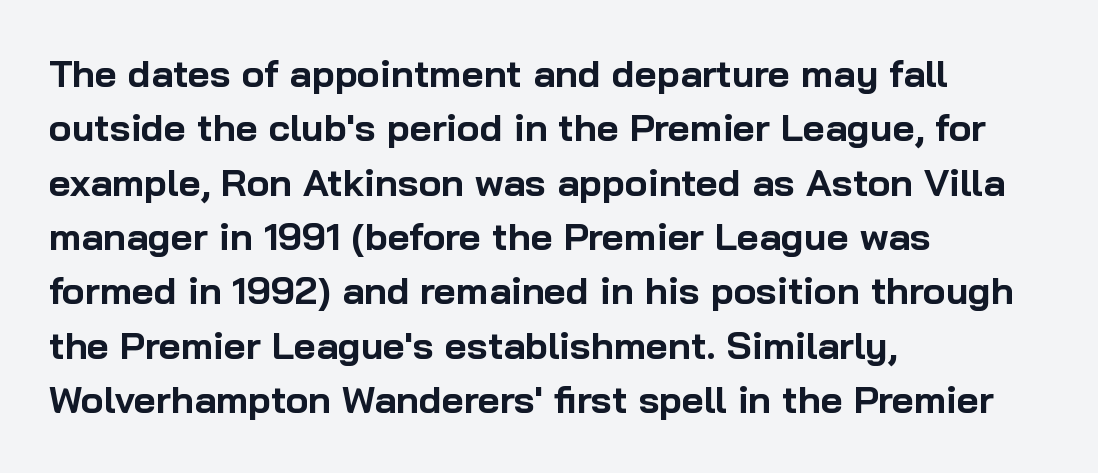
Q: Is the text bold? A: Yes.
Q: Is the text italic (slanted)? A: No, it is upright.
Q: Is the typeface a serif or a sans-serif typeface? A: Sans-serif.
Q: Is the text underlined? A: No.
Q: How is the paragraph aligned? A: Left-aligned.
Q: Is the spacing between letters normal or unusually wide? A: Normal.
Q: Is the spacing between lines tight, normal or loose? A: Normal.
Q: Width (condensed, normal, or wide)? A: Normal.
Q: Stroke contrast? A: Low.
Q: x-height? A: Medium.
Q: Monospaced? A: No.
